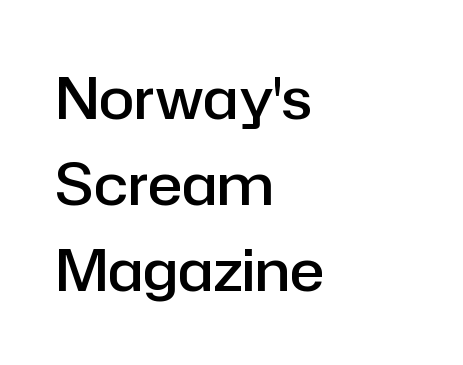
Q: Is the text bold? A: Semi-bold.
Q: Is the text italic (slanted)? A: No, it is upright.
Q: Is the typeface a serif or a sans-serif typeface? A: Sans-serif.
Q: Is the text underlined? A: No.
Q: How is the paragraph aligned? A: Left-aligned.
Q: Is the spacing between letters normal or unusually wide? A: Normal.
Q: Is the spacing between lines tight, normal or loose? A: Normal.
Q: Width (condensed, normal, or wide)? A: Normal.
Q: Stroke contrast? A: Low.
Q: x-height? A: Medium.
Q: Monospaced? A: No.
